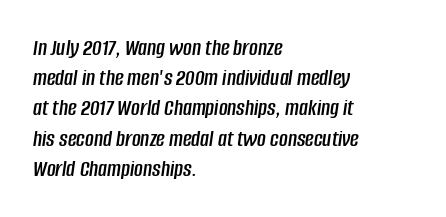
Q: Is the text italic (slanted)? A: Yes, it leans right by about 8 degrees.
Q: Is the text underlined? A: No.
Q: How is the paragraph aligned? A: Left-aligned.
Q: Is the spacing between letters normal or unusually wide? A: Normal.
Q: Is the spacing between lines tight, normal or loose? A: Normal.
